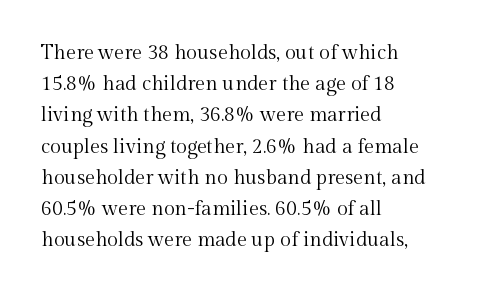
Q: Is the text bold? A: No.
Q: Is the text italic (slanted)? A: No, it is upright.
Q: Is the text underlined? A: No.
Q: How is the paragraph aligned? A: Left-aligned.
Q: Is the spacing between letters normal or unusually wide? A: Normal.
Q: Is the spacing between lines tight, normal or loose? A: Normal.
